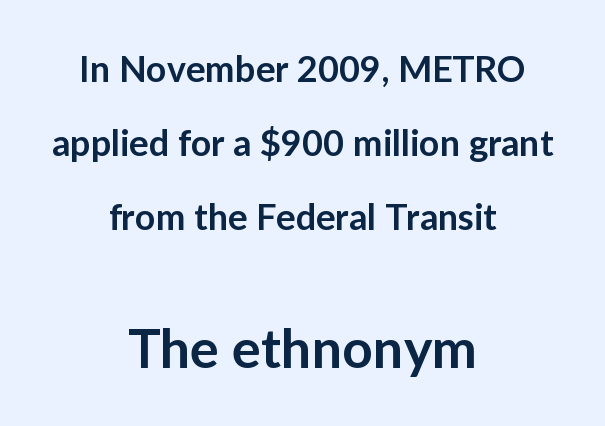
Q: Is the text bold? A: Semi-bold.
Q: Is the text italic (slanted)? A: No, it is upright.
Q: Is the typeface a serif or a sans-serif typeface? A: Sans-serif.
Q: Is the text underlined? A: No.
Q: How is the paragraph aligned? A: Centered.
Q: Is the spacing between letters normal or unusually wide? A: Normal.
Q: Is the spacing between lines tight, normal or loose? A: Loose.
Q: Which block of text is set in a larger size, the first (top) or the second (bottom)? A: The second (bottom) one.
Q: Width (condensed, normal, or wide)? A: Normal.
Q: Stroke contrast? A: Low.
Q: x-height? A: Medium.
Q: Monospaced? A: No.
